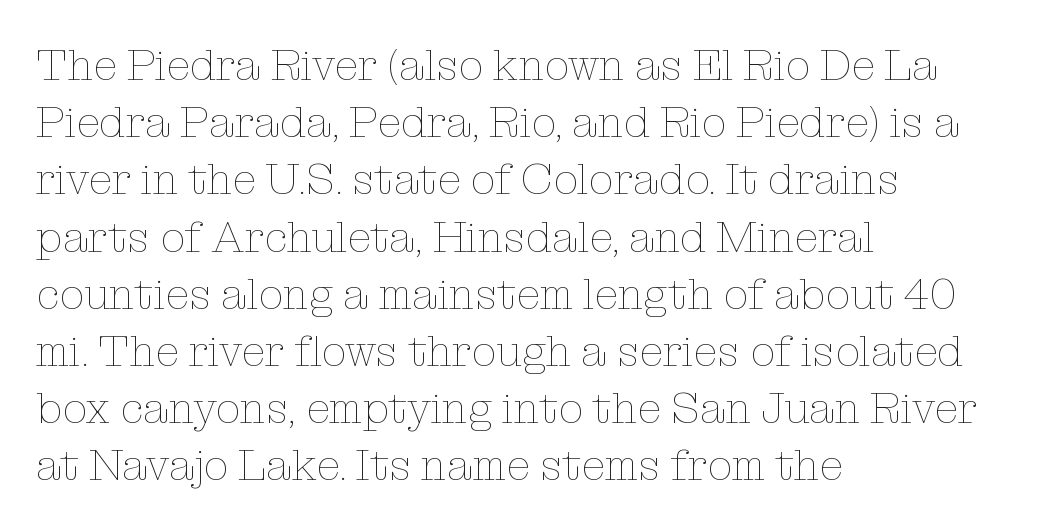
{"italic": "no", "bold": "no", "weight": "thin", "width": "normal", "stroke_contrast": "low", "x_height": "medium", "monospaced": "no", "underline": "no", "align": "left", "line_spacing": "normal", "line_spacing_ratio": 1.3, "letter_spacing": "normal", "letter_spacing_em": 0.0, "glyph_px": 44}
